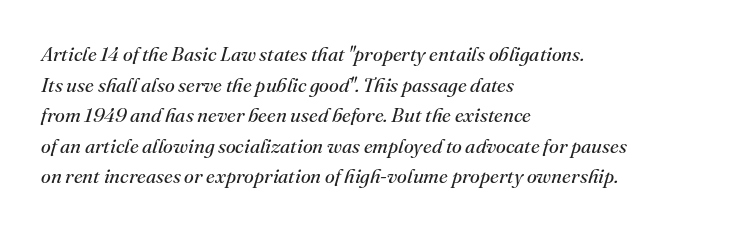
The passage shown has conventional tracking throughout. This sample keeps an unexceptional amount of space between lines. Stems and bowls with no extra thickness — not bold. Glance below the letters and you will spot only blank space.
